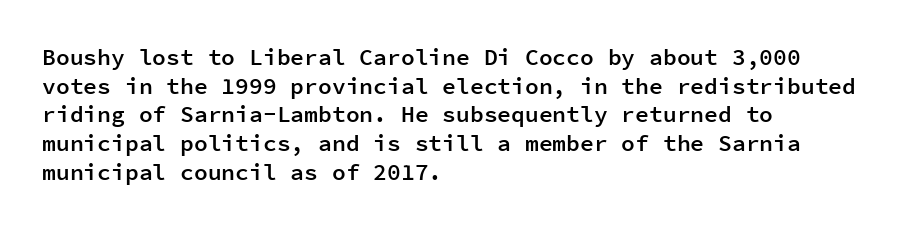
{"italic": "no", "bold": "semi", "underline": "no", "align": "left", "line_spacing": "normal", "line_spacing_ratio": 1.25, "letter_spacing": "normal", "letter_spacing_em": 0.0, "glyph_px": 23}
